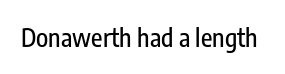
{"italic": "no", "underline": "no", "letter_spacing": "normal", "letter_spacing_em": 0.0, "glyph_px": 25}
